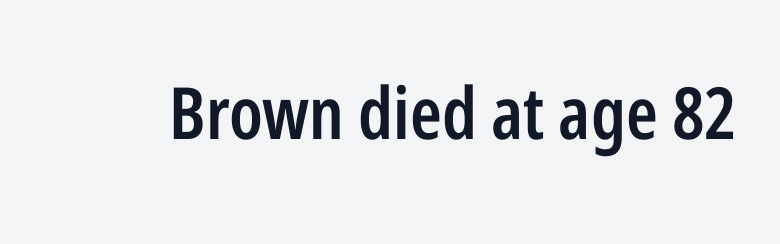
Varying glyph widths throughout — classic text-font behaviour. The space beneath each line is pristine and unruled. Letter spacing: default. Letterform terminals end flat and unadorned throughout the passage.
